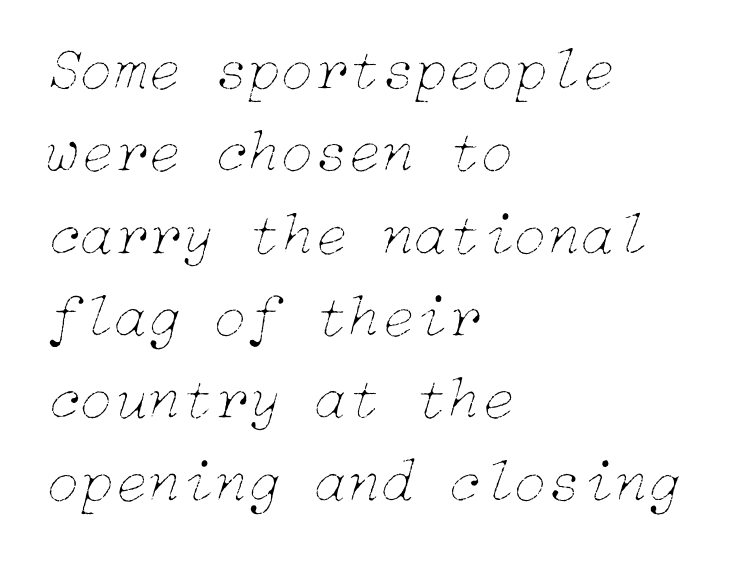
Compared with a typical body face, this is equally light or lighter still. The rendering keeps characters at their native spacing. Quick note: interline space is typical. Plain, unruled lines of type.
